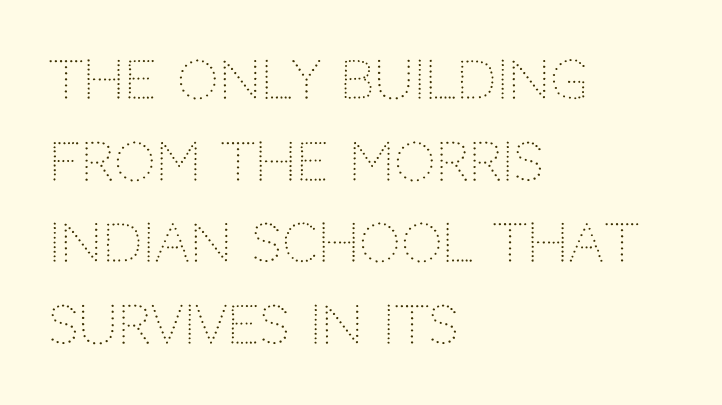
The image shows 52 px light sans-serif type, upright; set left-aligned, normal line spacing (1.57x), normal letter spacing, not underlined; low stroke contrast and a large x-height.
